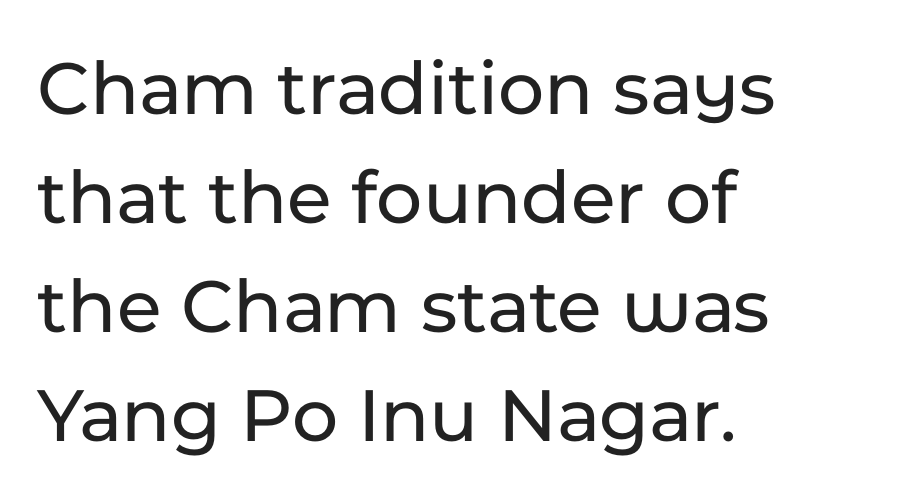
The type family on display is of the sans-serif kind. Vertically, the passage feels balanced, rows spaced as you'd expect. Descenders hang freely into open space. This is the regular roman posture of the typeface.
